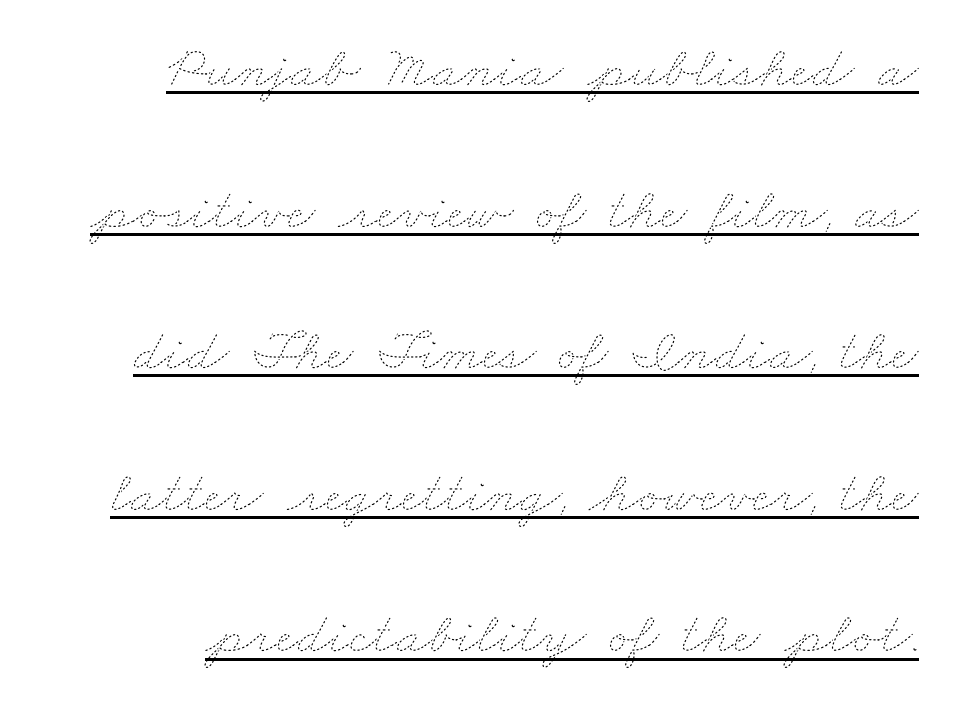
The image shows 59 px thin, wide type; set loose line spacing (2.4x), normal letter spacing, underlined; low stroke contrast and a small x-height.
